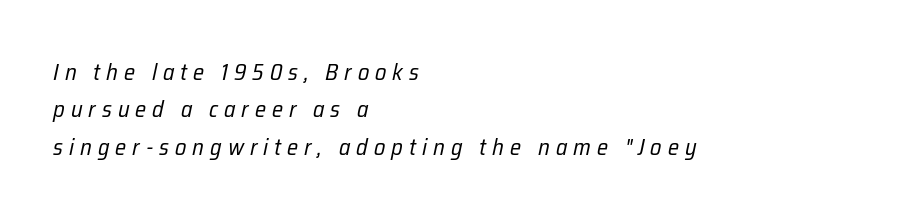
Only glyphs here, with clear space below each row. Characters follow at a spacing far wider than the type designer built in. Designer's note — italics engaged. The letterforms sit at book weight or below. If you drew a ruler down the left edge, every line would touch it. Students, observe: this is what conventionally led text looks like.
